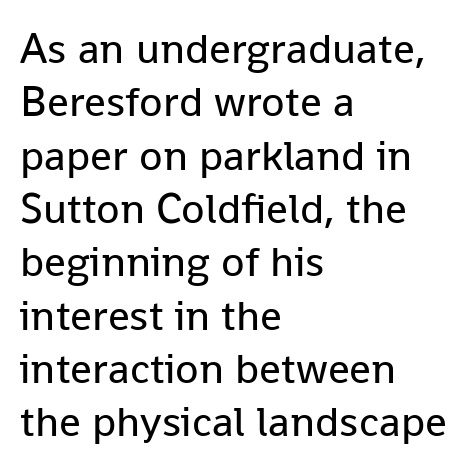
{"serif": "no", "italic": "no", "bold": "no", "weight": "regular", "width": "normal", "stroke_contrast": "low", "x_height": "medium", "monospaced": "no", "underline": "no", "align": "left", "line_spacing_ratio": 1.24, "letter_spacing": "normal", "letter_spacing_em": 0.0, "glyph_px": 43}
